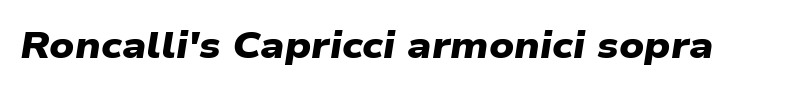
Q: Is the text bold? A: Yes.
Q: Is the typeface a serif or a sans-serif typeface? A: Sans-serif.
Q: Is the text underlined? A: No.
Q: Is the spacing between letters normal or unusually wide? A: Normal.
Q: Width (condensed, normal, or wide)? A: Wide.
Q: Stroke contrast? A: Low.
Q: x-height? A: Medium.
Q: Monospaced? A: No.
